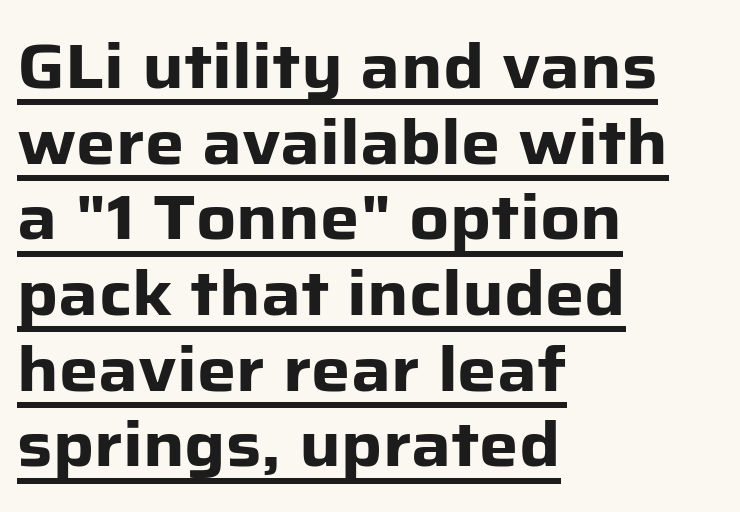
Q: Is the text bold? A: Yes.
Q: Is the text italic (slanted)? A: No, it is upright.
Q: Is the typeface a serif or a sans-serif typeface? A: Sans-serif.
Q: Is the text underlined? A: Yes.
Q: How is the paragraph aligned? A: Left-aligned.
Q: Is the spacing between letters normal or unusually wide? A: Normal.
Q: Width (condensed, normal, or wide)? A: Normal.
Q: Stroke contrast? A: Low.
Q: x-height? A: Medium.
Q: Monospaced? A: No.
